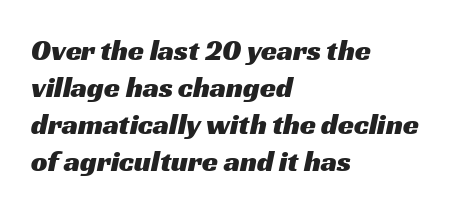
Here the designer chose a conventional face with non-uniform glyph widths. Stroke terminals: plain, sans-serif. Left-aligned paragraph, ragged on the right. Bare-footed words on every line. This sample keeps an unexceptional amount of space between lines.
